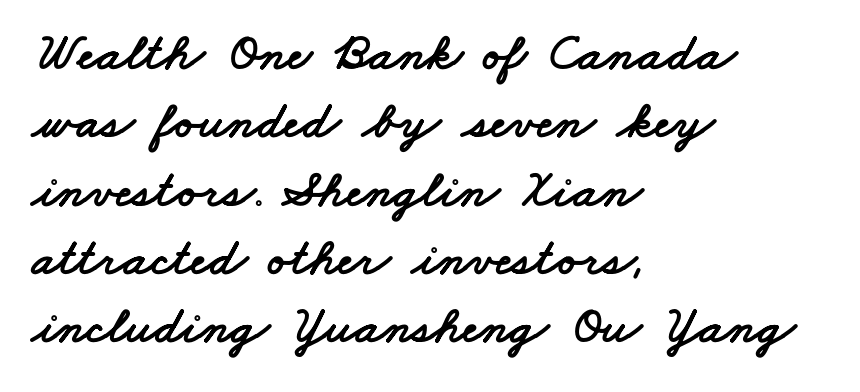
The image shows 53 px wide sans-serif type; set left-aligned, normal line spacing (1.29x), normal letter spacing, not underlined; low stroke contrast and a small x-height.
